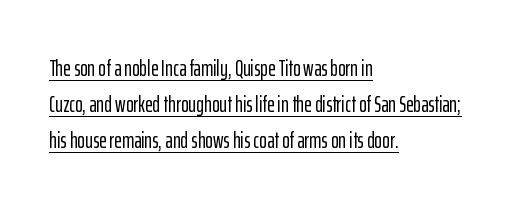
The image shows 23 px text type, upright; set left-aligned, normal line spacing (1.57x), normal letter spacing, underlined.
